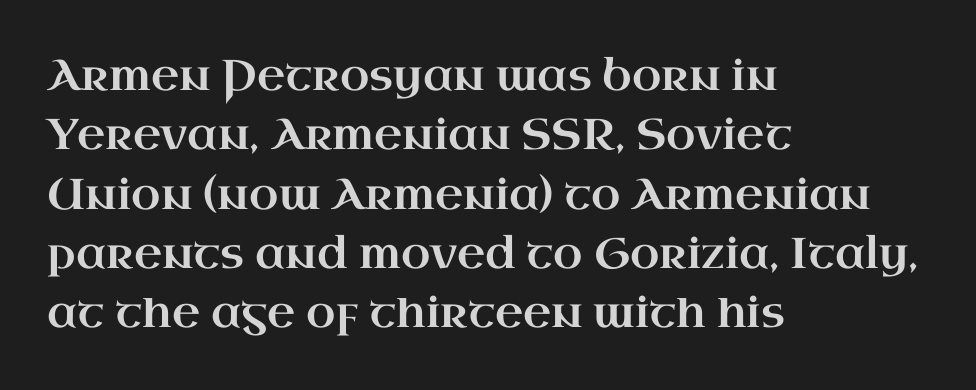
{"serif": "yes", "italic": "no", "width": "wide", "stroke_contrast": "high", "x_height": "small", "monospaced": "no", "underline": "no", "align": "left", "line_spacing": "normal", "line_spacing_ratio": 1.38, "letter_spacing": "normal", "letter_spacing_em": 0.0, "glyph_px": 43}
